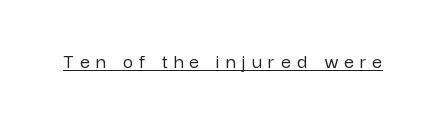
Does extra space separate the letters? Yes, quite a lot of it. Compared with undecorated copy, this sample adds a rule below the words. Unlike italic type, these characters show no tilt at all.
